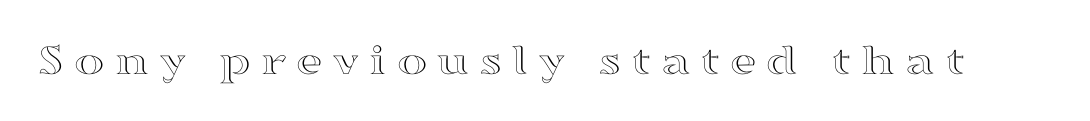
Q: Is the text italic (slanted)? A: No, it is upright.
Q: Is the text underlined? A: No.
Q: Is the spacing between letters normal or unusually wide? A: Unusually wide.
Q: Width (condensed, normal, or wide)? A: Wide.
Q: x-height? A: Medium.
Q: Monospaced? A: No.
